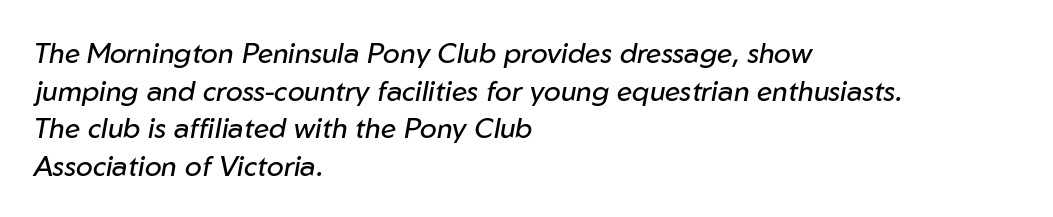
The image shows 28 px regular-weight type, italic (leaning right); set left-aligned, normal line spacing (1.34x), normal letter spacing, not underlined; low stroke contrast and a medium x-height.
